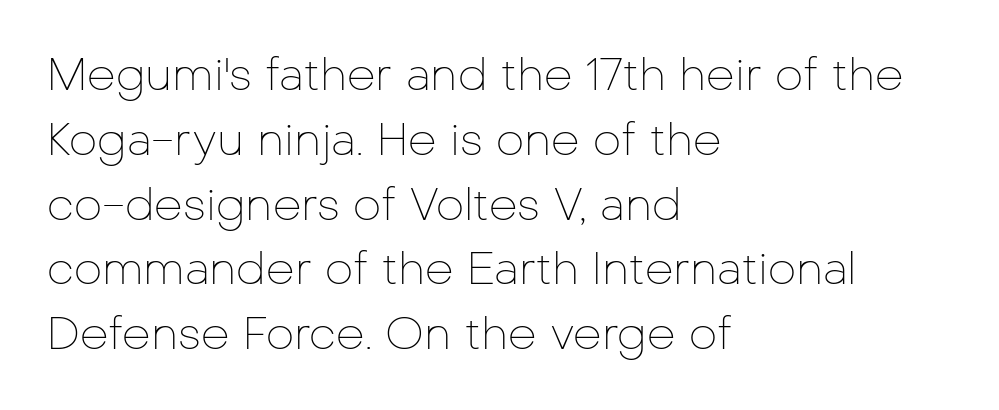
Q: Is the text bold? A: No.
Q: Is the text italic (slanted)? A: No, it is upright.
Q: Is the typeface a serif or a sans-serif typeface? A: Sans-serif.
Q: Is the text underlined? A: No.
Q: How is the paragraph aligned? A: Left-aligned.
Q: Is the spacing between letters normal or unusually wide? A: Normal.
Q: Is the spacing between lines tight, normal or loose? A: Normal.
Q: Width (condensed, normal, or wide)? A: Normal.
Q: Stroke contrast? A: Low.
Q: x-height? A: Medium.
Q: Monospaced? A: No.
